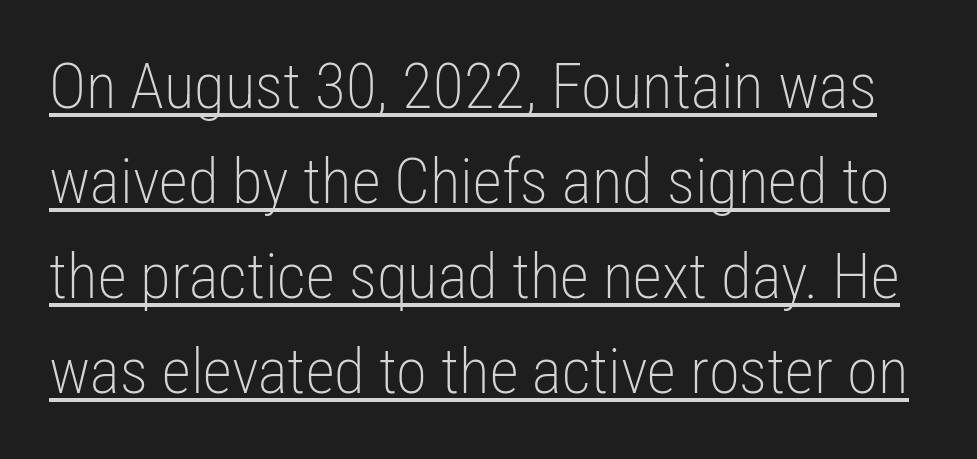
{"serif": "no", "italic": "no", "bold": "no", "weight": "light", "width": "condensed", "stroke_contrast": "low", "x_height": "medium", "monospaced": "no", "underline": "yes", "line_spacing": "normal", "line_spacing_ratio": 1.51, "letter_spacing": "normal", "letter_spacing_em": 0.0, "glyph_px": 63}
